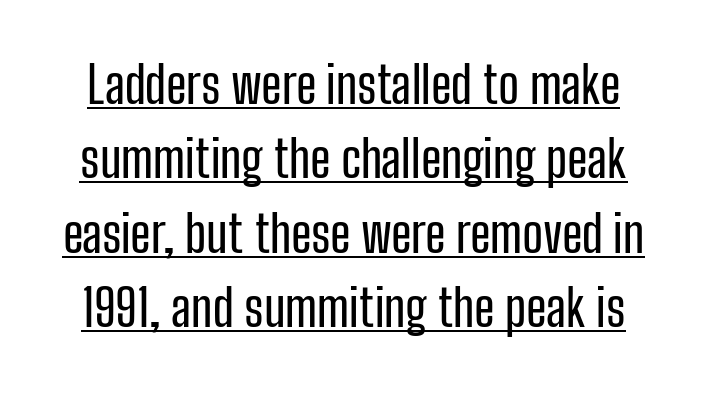
Q: Is the text italic (slanted)? A: No, it is upright.
Q: Is the typeface a serif or a sans-serif typeface? A: Sans-serif.
Q: Is the text underlined? A: Yes.
Q: Is the spacing between letters normal or unusually wide? A: Normal.
Q: Is the spacing between lines tight, normal or loose? A: Normal.
Q: Width (condensed, normal, or wide)? A: Condensed.
Q: Stroke contrast? A: Low.
Q: x-height? A: Medium.
Q: Monospaced? A: No.
